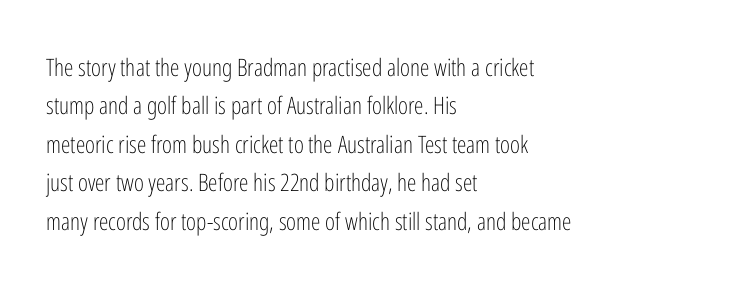
The image shows 24 px text type, upright; set left-aligned, normal line spacing (1.6x), normal letter spacing, not underlined.
